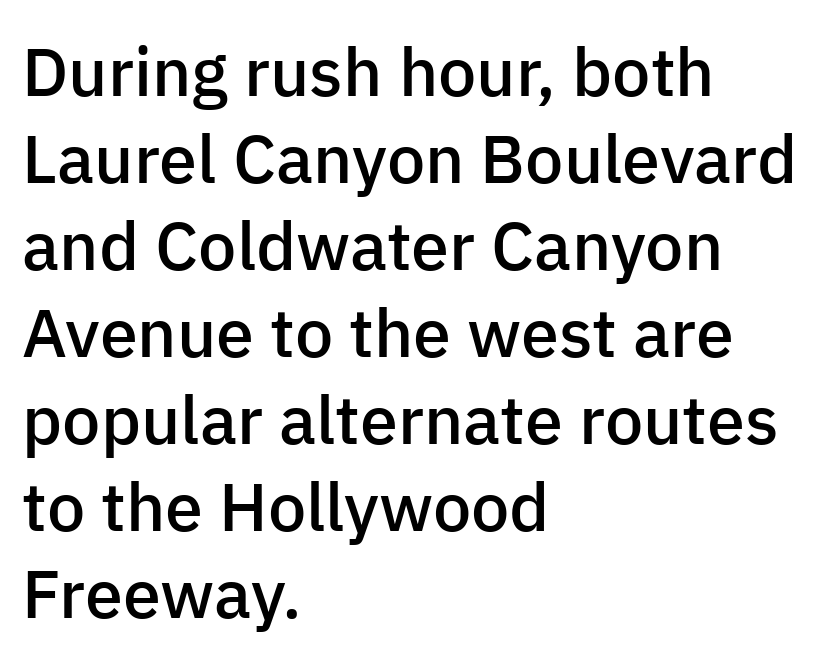
If you drew a ruler down the left edge, every line would touch it. The specimen omits any rule beneath the text block's lines. This sample uses a sans-serif face. Posture: straight, roman, zero tilt. Words appear dense and cohesive because spacing is normal. Stems and bowls a touch heavier than normal — semibold.
